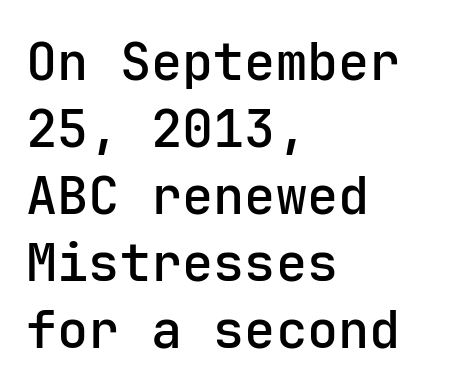
{"serif": "no", "italic": "no", "width": "normal", "stroke_contrast": "low", "x_height": "medium", "monospaced": "yes", "underline": "no", "align": "left", "line_spacing": "normal", "line_spacing_ratio": 1.29, "letter_spacing": "normal", "letter_spacing_em": 0.0, "glyph_px": 52}
